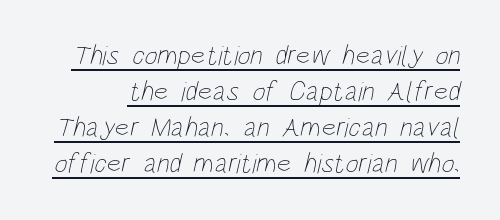
{"bold": "no", "weight": "thin", "width": "condensed", "stroke_contrast": "low", "x_height": "large", "monospaced": "no", "underline": "yes", "line_spacing": "normal", "line_spacing_ratio": 1.29, "letter_spacing": "normal", "letter_spacing_em": 0.0, "glyph_px": 28}
